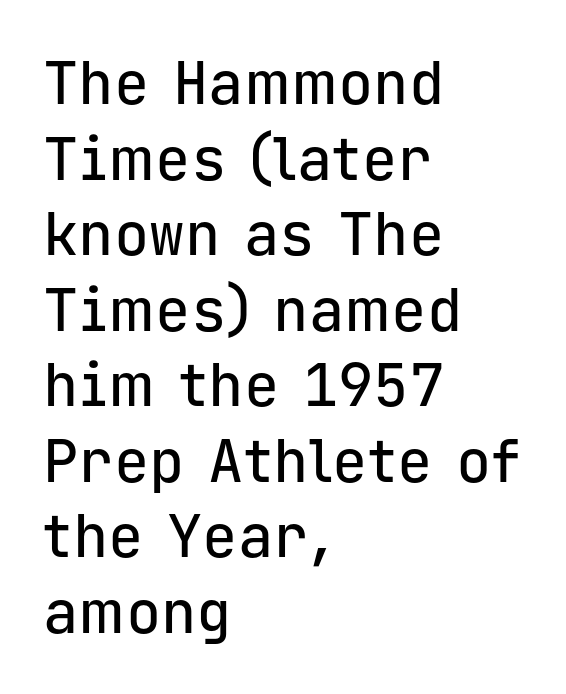
{"serif": "no", "italic": "no", "width": "normal", "stroke_contrast": "low", "x_height": "medium", "monospaced": "yes", "underline": "no", "align": "left", "line_spacing": "normal", "line_spacing_ratio": 1.28, "letter_spacing": "normal", "letter_spacing_em": 0.0, "glyph_px": 59}
